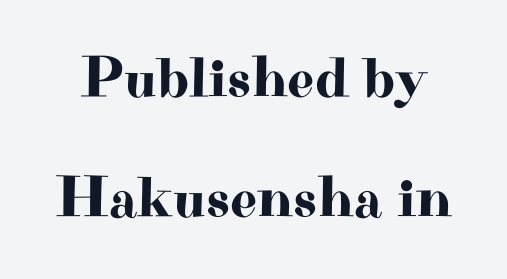
{"serif": "yes", "italic": "no", "width": "wide", "stroke_contrast": "high", "x_height": "small", "monospaced": "no", "underline": "no", "line_spacing": "loose", "line_spacing_ratio": 2.04, "letter_spacing": "normal", "letter_spacing_em": 0.0, "glyph_px": 59}
